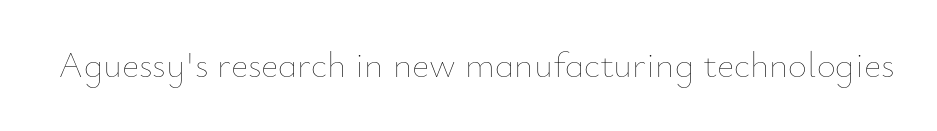
The image shows 37 px thin type, upright; set normal letter spacing, not underlined; low stroke contrast and a small x-height.
